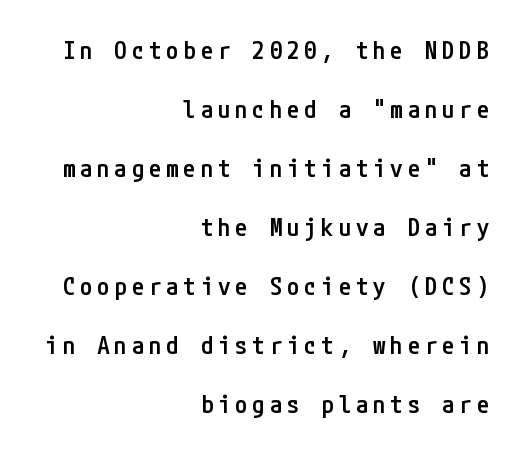
Q: Is the text bold? A: Semi-bold.
Q: Is the text italic (slanted)? A: No, it is upright.
Q: Is the text underlined? A: No.
Q: How is the paragraph aligned? A: Right-aligned.
Q: Is the spacing between lines tight, normal or loose? A: Loose.
